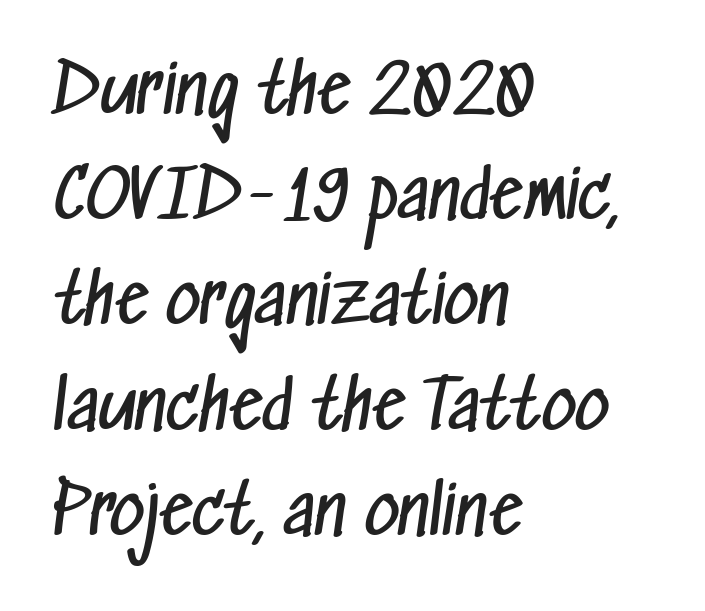
The face used here is a sans, in the tradition of grotesques and geometrics. How are the letters spaced? Ordinarily, with no added tracking. The cut favours lightness, reaching ordinary text weight at its darkest. The rendering anchors every line to the left-hand side.
